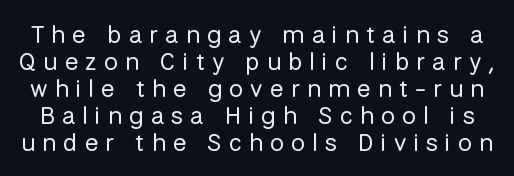
The image shows 25 px text type, upright; set tight line spacing (1.08x), unusually wide letter spacing (+0.29 em), not underlined.
